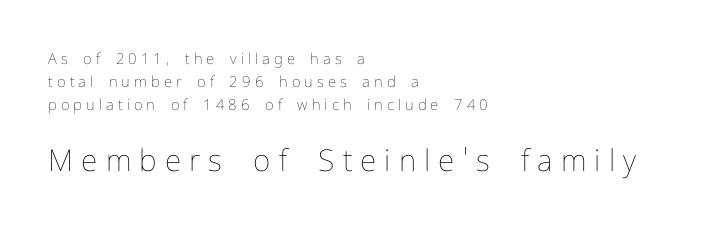
The image shows 30 px thin type, upright; set left-aligned, normal line spacing (1.52x), unusually wide letter spacing (+0.27 em), not underlined; the second (bottom) block is 2.0x larger; low stroke contrast and a medium x-height.
